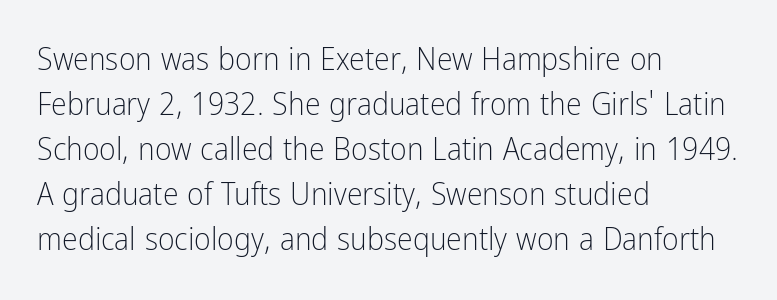
The image shows 32 px light, condensed sans-serif type, upright; set left-aligned, normal line spacing (1.41x), normal letter spacing, not underlined; low stroke contrast and a medium x-height.
